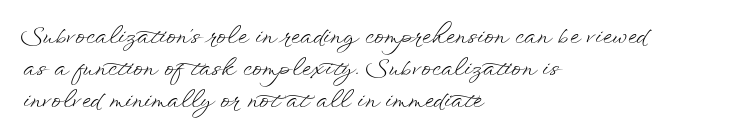
The image shows 23 px text type; set left-aligned, normal line spacing (1.39x), normal letter spacing, not underlined.
